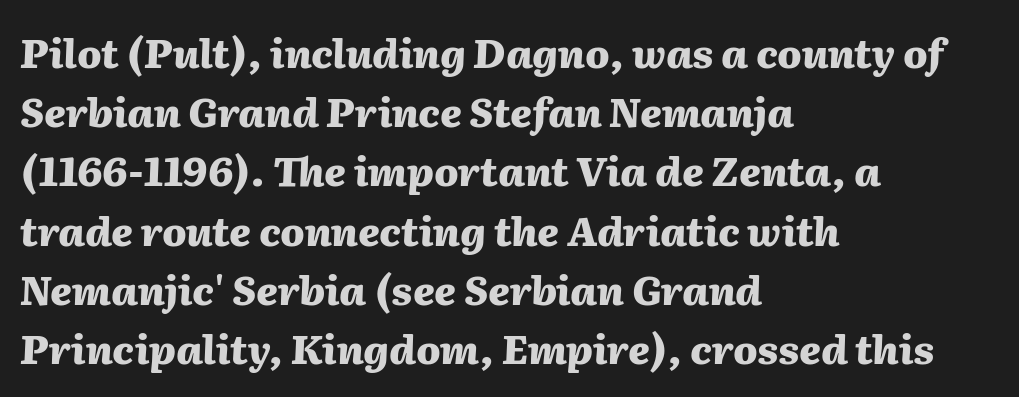
The image shows 40 px heavy type, italic (leaning right); set left-aligned, normal line spacing (1.48x), normal letter spacing, not underlined; medium stroke contrast and a medium x-height.
